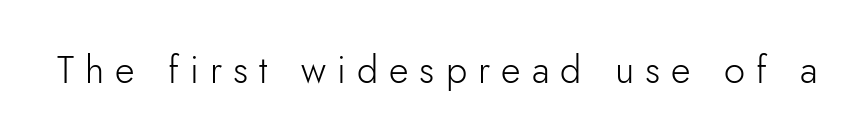
The image shows 38 px light sans-serif type, upright; set unusually wide letter spacing (+0.29 em), not underlined; low stroke contrast and a small x-height.
